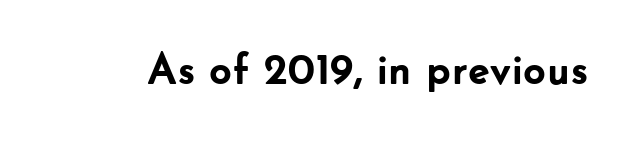
Q: Is the text bold? A: Yes.
Q: Is the text italic (slanted)? A: No, it is upright.
Q: Is the typeface a serif or a sans-serif typeface? A: Sans-serif.
Q: Is the text underlined? A: No.
Q: Is the spacing between letters normal or unusually wide? A: Normal.
Q: Width (condensed, normal, or wide)? A: Normal.
Q: Stroke contrast? A: Low.
Q: x-height? A: Small.
Q: Monospaced? A: No.
